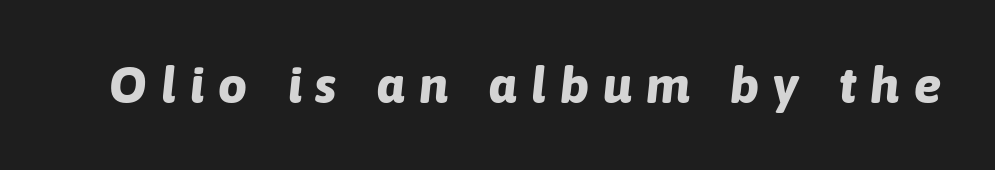
Q: Is the text bold? A: Yes.
Q: Is the text italic (slanted)? A: Yes, it leans right by about 6 degrees.
Q: Is the text underlined? A: No.
Q: Is the spacing between letters normal or unusually wide? A: Unusually wide.
Q: Width (condensed, normal, or wide)? A: Normal.
Q: Stroke contrast? A: Low.
Q: x-height? A: Medium.
Q: Monospaced? A: No.
